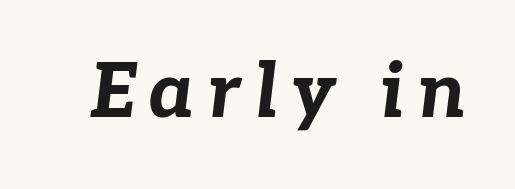
{"italic": "yes", "lean": "right", "slant_degrees": 7, "bold": "yes", "weight": "bold", "width": "normal", "stroke_contrast": "low", "x_height": "medium", "monospaced": "no", "underline": "no", "glyph_px": 75}
